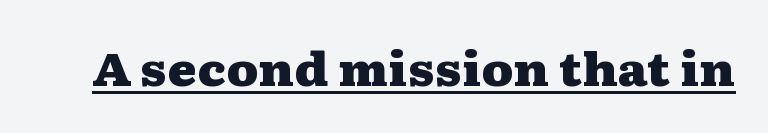
Q: Is the text bold? A: Yes.
Q: Is the text italic (slanted)? A: No, it is upright.
Q: Is the typeface a serif or a sans-serif typeface? A: Serif.
Q: Is the text underlined? A: Yes.
Q: Is the spacing between letters normal or unusually wide? A: Normal.
Q: Width (condensed, normal, or wide)? A: Wide.
Q: Stroke contrast? A: Medium.
Q: x-height? A: Medium.
Q: Monospaced? A: No.
